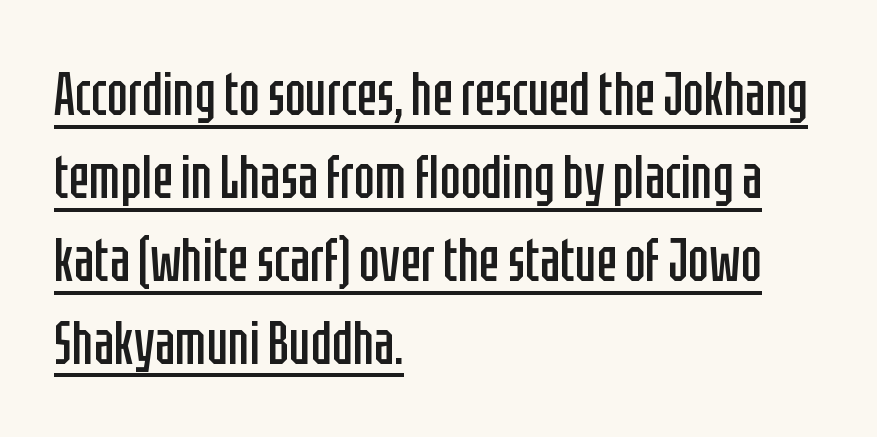
The image shows 61 px regular-weight, condensed sans-serif type, upright; set left-aligned, normal line spacing (1.36x), normal letter spacing, underlined; low stroke contrast and a large x-height.
